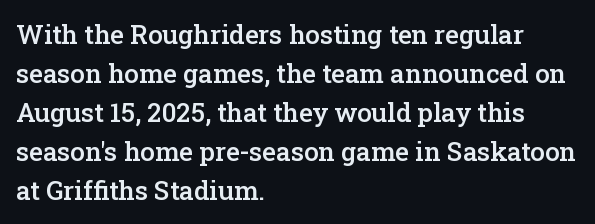
{"italic": "no", "bold": "semi", "underline": "no", "align": "left", "line_spacing": "normal", "line_spacing_ratio": 1.5, "letter_spacing": "normal", "letter_spacing_em": 0.0, "glyph_px": 26}
